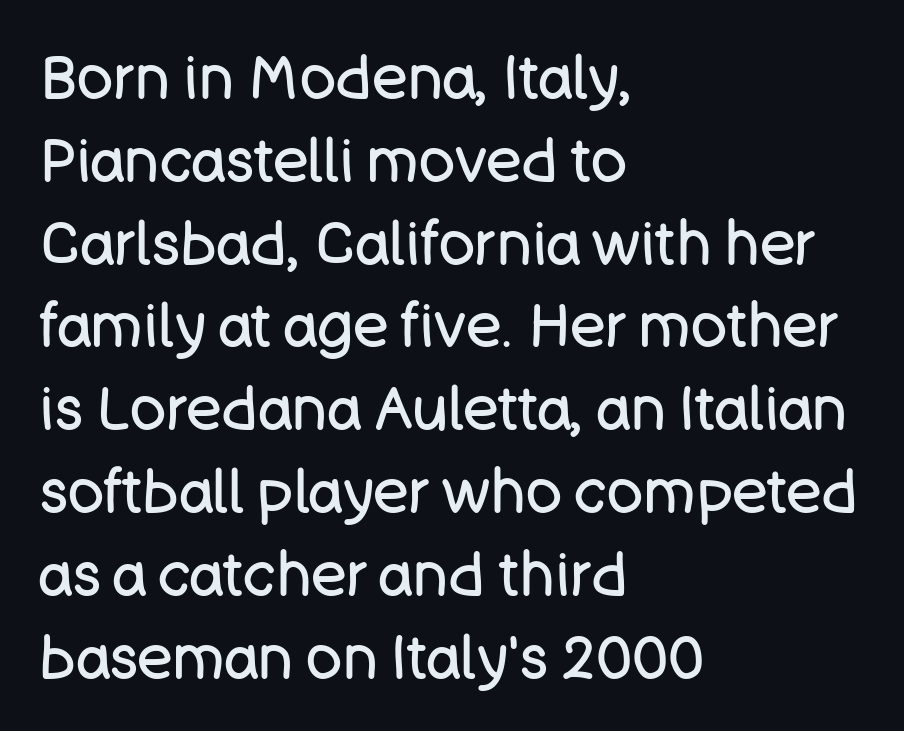
Letters rest on an invisible, unmarked baseline. This block has exactly the height ordinary leading produces. Which margin do the lines hug? The left one — the right edge is uneven. Ordinary non-slanted type is in use. The letters sit at their default tracking, neither squeezed nor spread. A sans-serif font was chosen for this passage.
